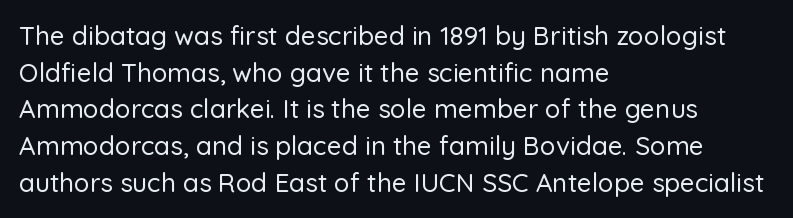
Q: Is the text italic (slanted)? A: No, it is upright.
Q: Is the text underlined? A: No.
Q: How is the paragraph aligned? A: Left-aligned.
Q: Is the spacing between letters normal or unusually wide? A: Normal.
Q: Is the spacing between lines tight, normal or loose? A: Normal.
